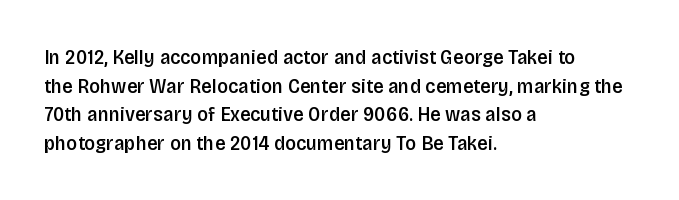
The image shows 21 px text type, upright; set left-aligned, normal line spacing (1.36x), normal letter spacing, not underlined.
